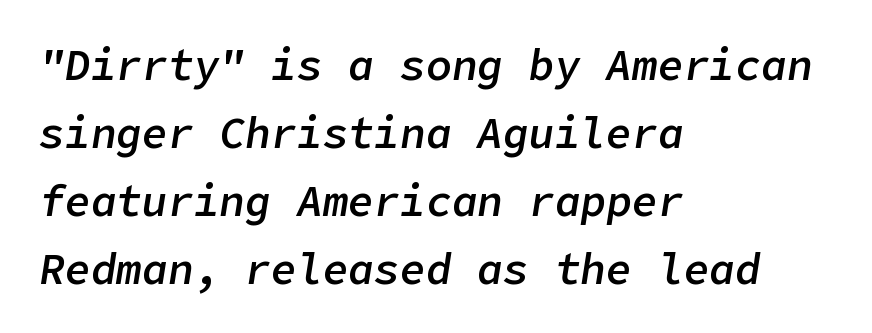
Q: Is the text bold? A: Semi-bold.
Q: Is the text italic (slanted)? A: Yes, it leans right by about 9 degrees.
Q: Is the text underlined? A: No.
Q: How is the paragraph aligned? A: Left-aligned.
Q: Is the spacing between letters normal or unusually wide? A: Normal.
Q: Is the spacing between lines tight, normal or loose? A: Normal.
Q: Width (condensed, normal, or wide)? A: Normal.
Q: Stroke contrast? A: Low.
Q: x-height? A: Medium.
